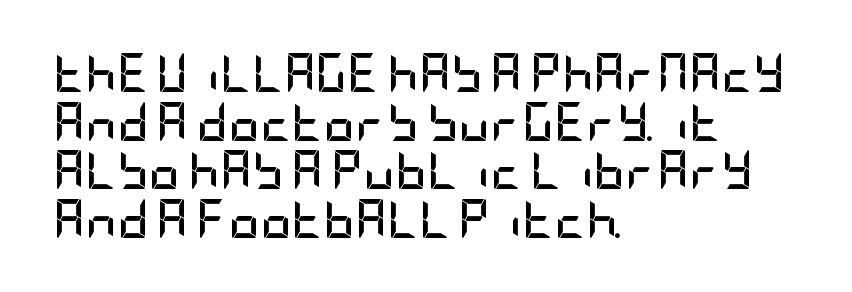
Q: Is the text bold? A: Yes.
Q: Is the text italic (slanted)? A: No, it is upright.
Q: Is the typeface a serif or a sans-serif typeface? A: Sans-serif.
Q: Is the text underlined? A: No.
Q: How is the paragraph aligned? A: Left-aligned.
Q: Is the spacing between letters normal or unusually wide? A: Normal.
Q: Is the spacing between lines tight, normal or loose? A: Normal.
Q: Width (condensed, normal, or wide)? A: Condensed.
Q: Stroke contrast? A: Low.
Q: x-height? A: Large.
